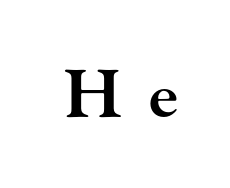
Underlining? Definitely not there. It's the straight-up-and-down kind of type. Note the varied advance widths — an 'i' is clearly narrower than an 'm'. The letters carry serifs — small finishing strokes at the ends of their stems. The line texture is sparse and dotted thanks to wide tracking.
